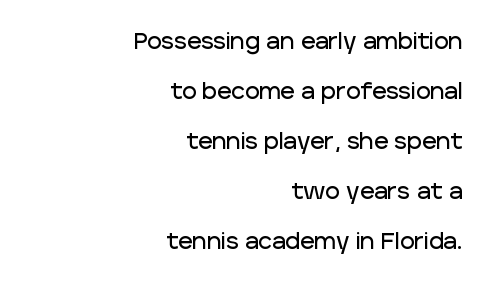
The image shows 22 px text type, upright; set right-aligned, loose line spacing (2.27x), normal letter spacing, not underlined.
